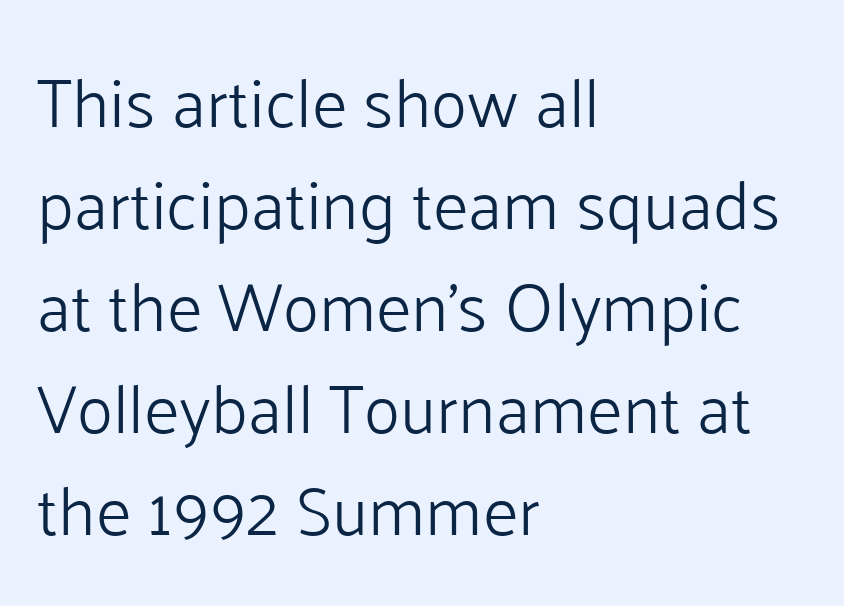
Serif or sans? Sans — the stroke terminals are bare. What's the leading like? Ordinary, nothing unusual. Anything drawn beneath the words? Only blank space. Italic? Not at all — the glyphs are vertical. Horizontally, the lines are justified to the leading edge only. The font sits on the lighter half of the weight spectrum, regular included.
